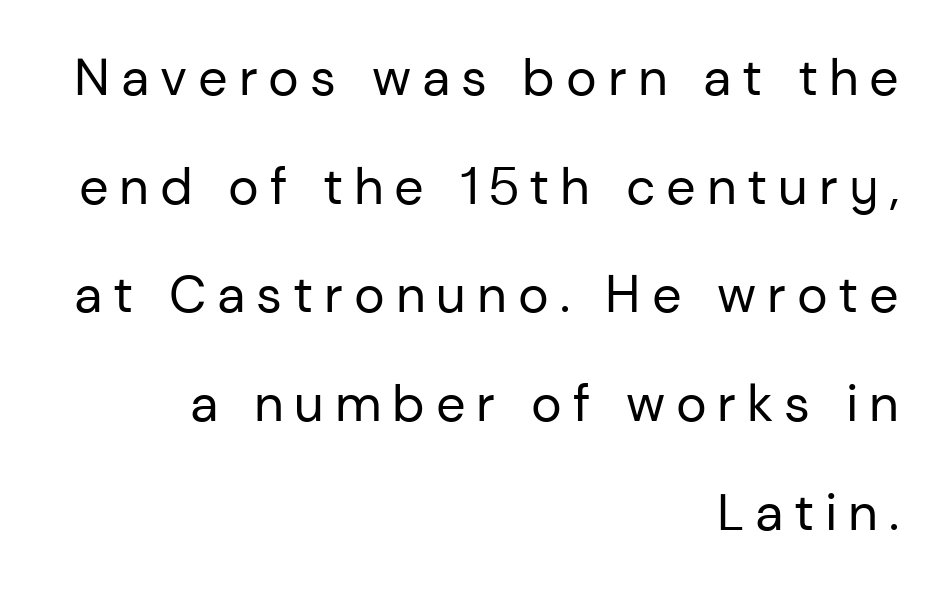
{"serif": "no", "italic": "no", "bold": "no", "weight": "regular", "width": "normal", "stroke_contrast": "low", "x_height": "medium", "monospaced": "no", "underline": "no", "align": "right", "line_spacing": "loose", "line_spacing_ratio": 2.09, "letter_spacing": "wide", "letter_spacing_em": 0.21, "glyph_px": 52}
